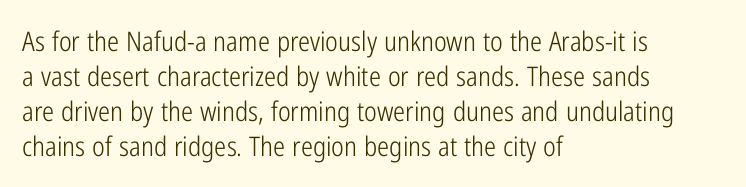
Q: Is the text bold? A: No.
Q: Is the text italic (slanted)? A: No, it is upright.
Q: Is the text underlined? A: No.
Q: How is the paragraph aligned? A: Left-aligned.
Q: Is the spacing between letters normal or unusually wide? A: Normal.
Q: Is the spacing between lines tight, normal or loose? A: Normal.
